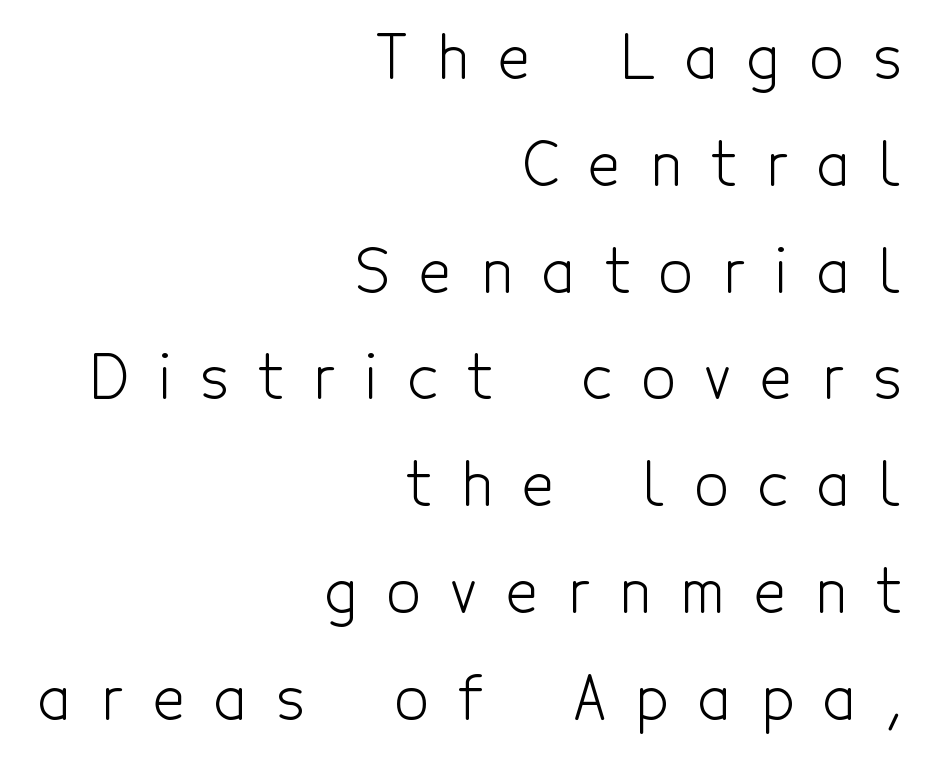
Q: Is the text bold? A: No.
Q: Is the text italic (slanted)? A: No, it is upright.
Q: Is the typeface a serif or a sans-serif typeface? A: Sans-serif.
Q: Is the text underlined? A: No.
Q: How is the paragraph aligned? A: Right-aligned.
Q: Is the spacing between letters normal or unusually wide? A: Unusually wide.
Q: Width (condensed, normal, or wide)? A: Condensed.
Q: x-height? A: Medium.
Q: Monospaced? A: No.
